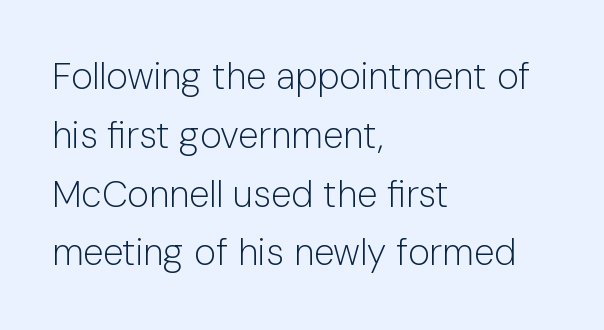
Q: Is the text bold? A: No.
Q: Is the text italic (slanted)? A: No, it is upright.
Q: Is the typeface a serif or a sans-serif typeface? A: Sans-serif.
Q: Is the text underlined? A: No.
Q: How is the paragraph aligned? A: Left-aligned.
Q: Is the spacing between letters normal or unusually wide? A: Normal.
Q: Is the spacing between lines tight, normal or loose? A: Normal.
Q: Width (condensed, normal, or wide)? A: Normal.
Q: Stroke contrast? A: Low.
Q: x-height? A: Medium.
Q: Monospaced? A: No.
